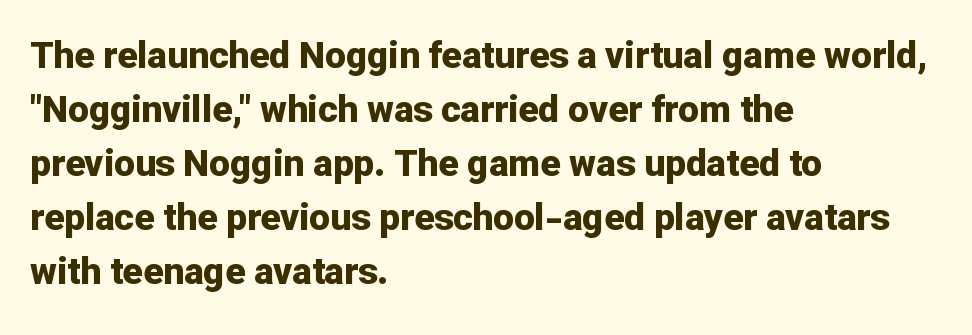
{"serif": "no", "italic": "no", "bold": "yes", "weight": "bold", "width": "normal", "stroke_contrast": "low", "x_height": "medium", "monospaced": "no", "underline": "no", "align": "left", "line_spacing": "normal", "line_spacing_ratio": 1.46, "letter_spacing": "normal", "letter_spacing_em": 0.0, "glyph_px": 37}
